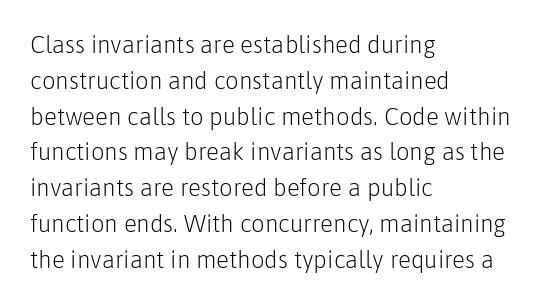
The image shows 24 px text type, upright; set left-aligned, normal line spacing (1.49x), normal letter spacing, not underlined.
